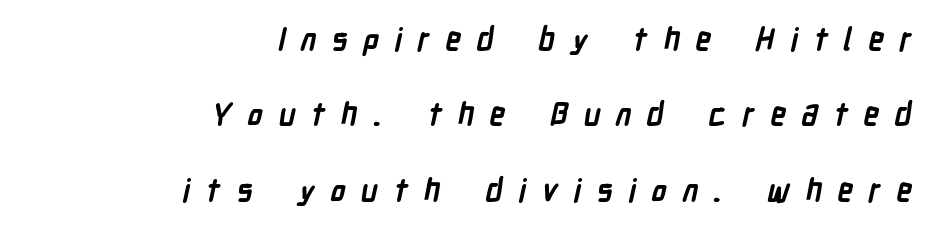
The image shows 31 px semibold, condensed sans-serif type; set right-aligned, loose line spacing (2.43x), unusually wide letter spacing (+0.5 em), not underlined; low stroke contrast and a medium x-height.
